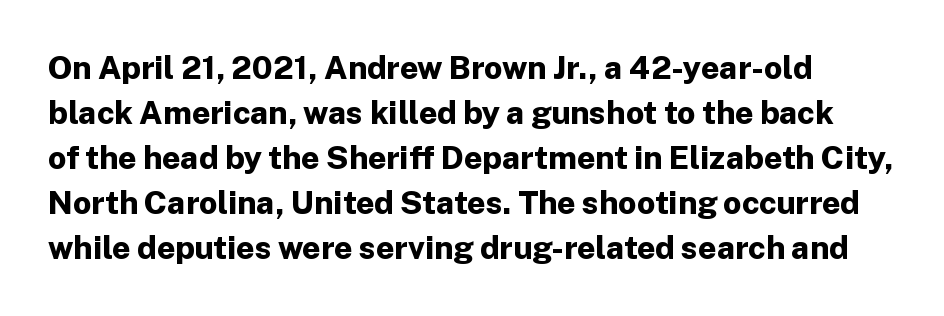
The image shows 32 px bold sans-serif type, upright; set normal line spacing (1.41x), normal letter spacing, not underlined; low stroke contrast and a medium x-height.
